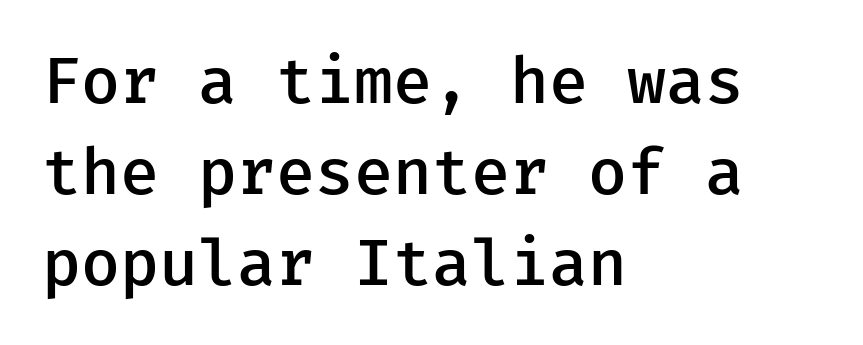
The image shows 65 px semibold sans-serif type, upright; set left-aligned, normal line spacing (1.4x), normal letter spacing, not underlined; low stroke contrast and a medium x-height.
